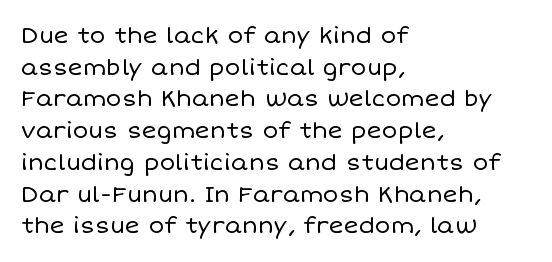
Q: Is the text bold? A: No.
Q: Is the text italic (slanted)? A: No, it is upright.
Q: Is the text underlined? A: No.
Q: How is the paragraph aligned? A: Left-aligned.
Q: Is the spacing between letters normal or unusually wide? A: Normal.
Q: Is the spacing between lines tight, normal or loose? A: Normal.
